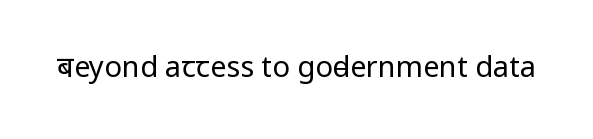
Q: Is the text bold? A: No.
Q: Is the text italic (slanted)? A: No, it is upright.
Q: Is the typeface a serif or a sans-serif typeface? A: Sans-serif.
Q: Is the text underlined? A: No.
Q: Is the spacing between letters normal or unusually wide? A: Normal.
Q: Width (condensed, normal, or wide)? A: Condensed.
Q: Stroke contrast? A: Low.
